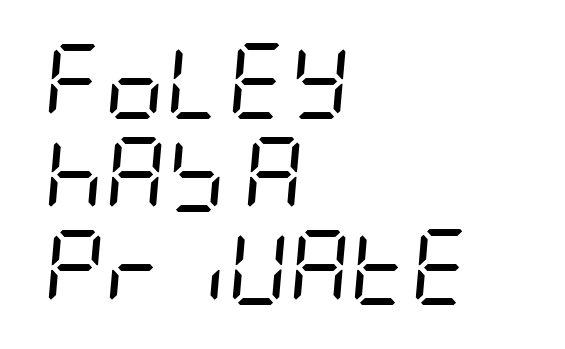
Q: Is the text bold? A: No.
Q: Is the text italic (slanted)? A: Yes, it leans right by about 5 degrees.
Q: Is the text underlined? A: No.
Q: How is the paragraph aligned? A: Left-aligned.
Q: Is the spacing between letters normal or unusually wide? A: Normal.
Q: Width (condensed, normal, or wide)? A: Condensed.
Q: Stroke contrast? A: Low.
Q: x-height? A: Large.
